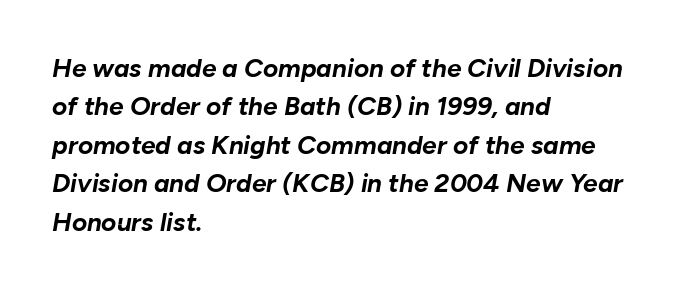
{"italic": "yes", "lean": "right", "slant_degrees": 10, "bold": "yes", "underline": "no", "align": "left", "line_spacing": "normal", "line_spacing_ratio": 1.48, "letter_spacing": "normal", "letter_spacing_em": 0.0, "glyph_px": 26}
